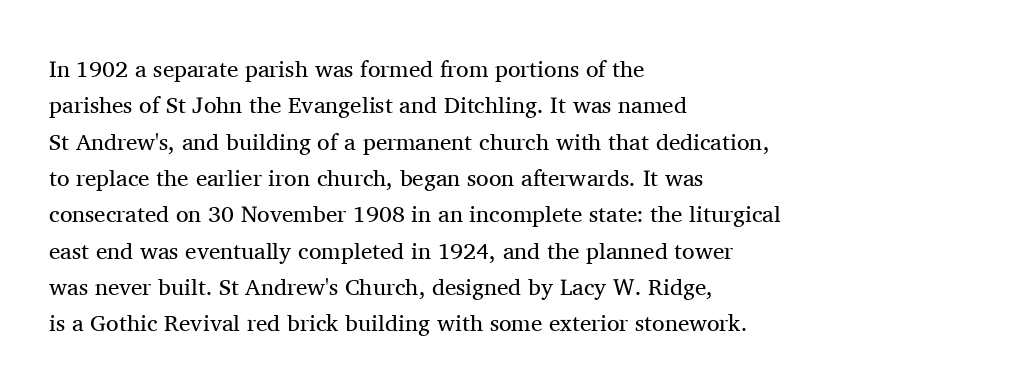
Q: Is the text bold? A: No.
Q: Is the text italic (slanted)? A: No, it is upright.
Q: Is the text underlined? A: No.
Q: How is the paragraph aligned? A: Left-aligned.
Q: Is the spacing between letters normal or unusually wide? A: Normal.
Q: Is the spacing between lines tight, normal or loose? A: Normal.
